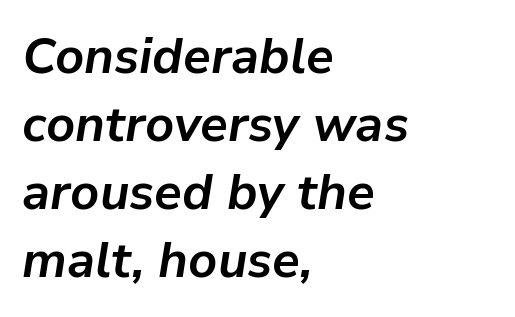
The image shows 50 px bold type, italic (leaning right); set left-aligned, normal line spacing (1.36x), normal letter spacing, not underlined; low stroke contrast and a medium x-height.
